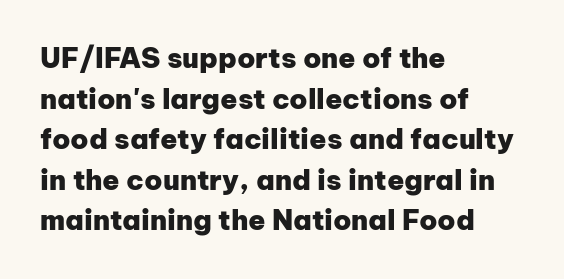
{"serif": "no", "italic": "no", "bold": "yes", "weight": "heavy", "width": "normal", "stroke_contrast": "low", "x_height": "medium", "monospaced": "no", "underline": "no", "align": "left", "line_spacing": "normal", "line_spacing_ratio": 1.45, "letter_spacing": "normal", "letter_spacing_em": 0.0, "glyph_px": 28}
